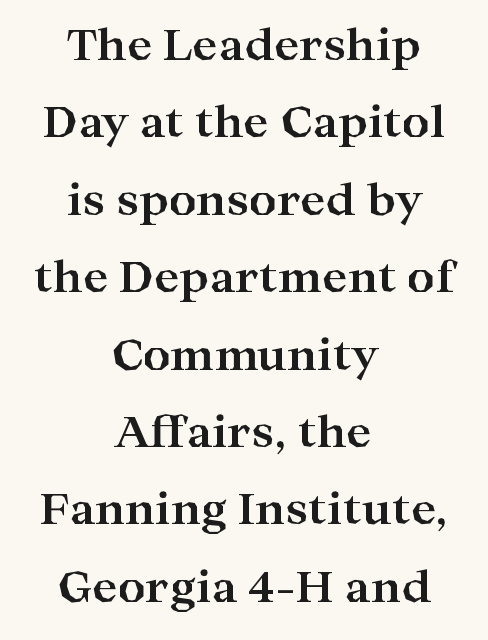
The image shows 43 px bold, wide serif type, upright; set centered, line spacing 1.8x, normal letter spacing, not underlined; high stroke contrast and a medium x-height.
